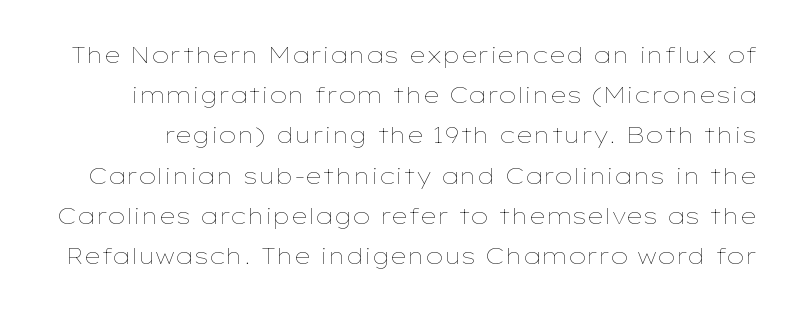
Q: Is the text bold? A: No.
Q: Is the text italic (slanted)? A: No, it is upright.
Q: Is the text underlined? A: No.
Q: Is the spacing between letters normal or unusually wide? A: Normal.
